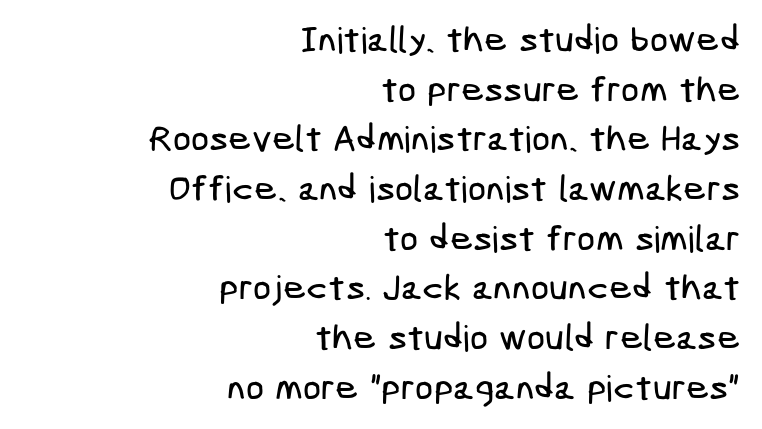
{"serif": "no", "width": "condensed", "stroke_contrast": "low", "x_height": "medium", "underline": "no", "align": "right", "line_spacing": "normal", "line_spacing_ratio": 1.38, "letter_spacing": "normal", "letter_spacing_em": 0.0, "glyph_px": 36}
